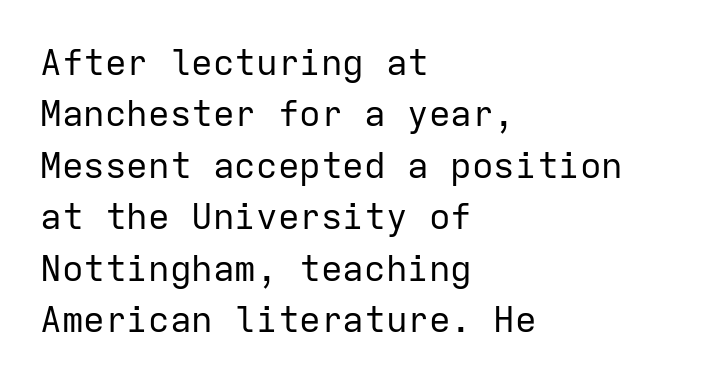
Q: Is the text bold? A: No.
Q: Is the text italic (slanted)? A: No, it is upright.
Q: Is the typeface a serif or a sans-serif typeface? A: Sans-serif.
Q: Is the text underlined? A: No.
Q: How is the paragraph aligned? A: Left-aligned.
Q: Is the spacing between letters normal or unusually wide? A: Normal.
Q: Is the spacing between lines tight, normal or loose? A: Normal.
Q: Width (condensed, normal, or wide)? A: Normal.
Q: Stroke contrast? A: Low.
Q: x-height? A: Medium.
Q: Monospaced? A: Yes.
